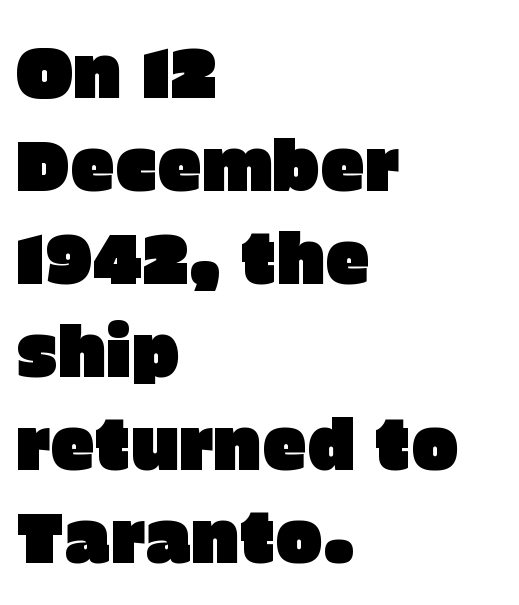
Q: Is the text italic (slanted)? A: No, it is upright.
Q: Is the typeface a serif or a sans-serif typeface? A: Sans-serif.
Q: Is the text underlined? A: No.
Q: How is the paragraph aligned? A: Left-aligned.
Q: Is the spacing between letters normal or unusually wide? A: Normal.
Q: Is the spacing between lines tight, normal or loose? A: Normal.
Q: Width (condensed, normal, or wide)? A: Normal.
Q: Stroke contrast? A: Low.
Q: x-height? A: Large.
Q: Monospaced? A: No.
